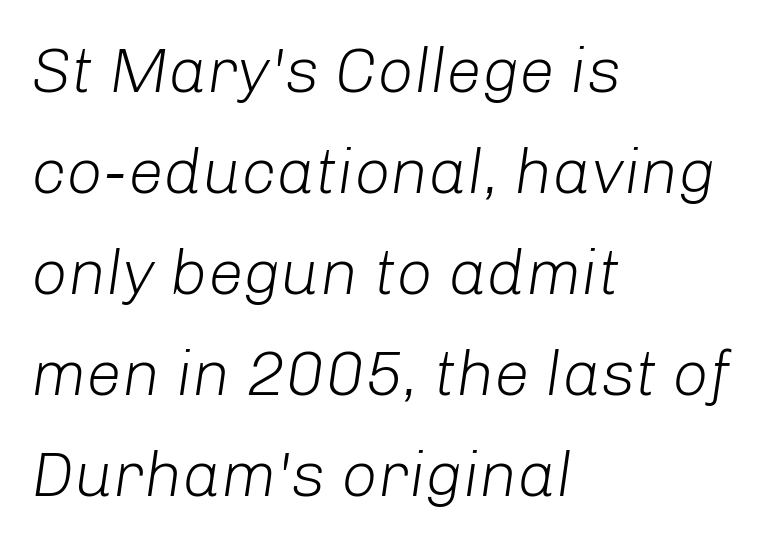
{"italic": "yes", "lean": "right", "slant_degrees": 8, "bold": "no", "weight": "light", "width": "normal", "stroke_contrast": "low", "x_height": "medium", "monospaced": "no", "underline": "no", "align": "left", "line_spacing": "normal", "line_spacing_ratio": 1.58, "letter_spacing": "normal", "letter_spacing_em": 0.0, "glyph_px": 64}
